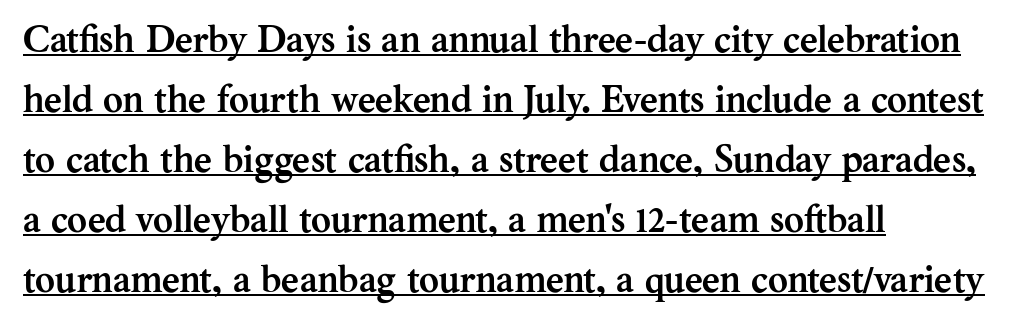
The image shows 38 px semibold serif type, upright; set left-aligned, normal line spacing (1.58x), normal letter spacing, underlined; medium stroke contrast and a medium x-height.
